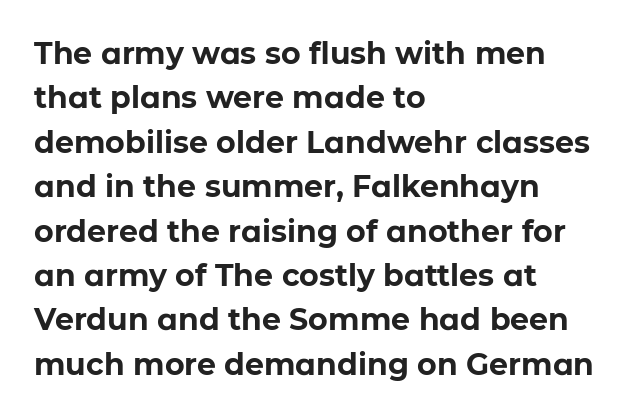
Q: Is the text bold? A: Yes.
Q: Is the text italic (slanted)? A: No, it is upright.
Q: Is the typeface a serif or a sans-serif typeface? A: Sans-serif.
Q: Is the text underlined? A: No.
Q: How is the paragraph aligned? A: Left-aligned.
Q: Is the spacing between letters normal or unusually wide? A: Normal.
Q: Is the spacing between lines tight, normal or loose? A: Normal.
Q: Width (condensed, normal, or wide)? A: Normal.
Q: Stroke contrast? A: Low.
Q: x-height? A: Medium.
Q: Monospaced? A: No.
